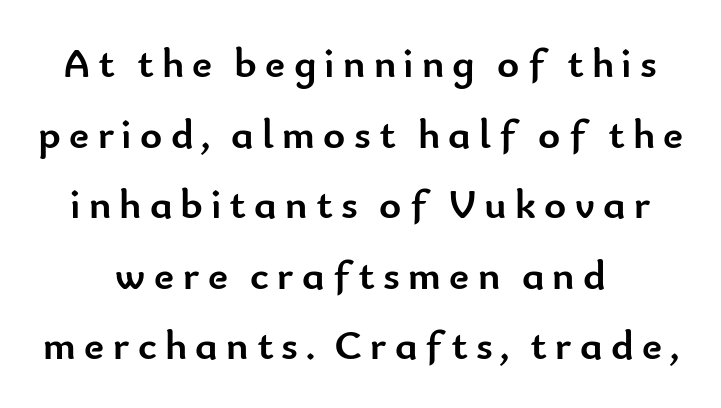
{"serif": "no", "italic": "no", "bold": "yes", "weight": "semibold", "width": "normal", "stroke_contrast": "low", "x_height": "small", "monospaced": "no", "underline": "no", "align": "center", "line_spacing": "normal", "line_spacing_ratio": 1.68, "letter_spacing": "wide", "letter_spacing_em": 0.2, "glyph_px": 42}
